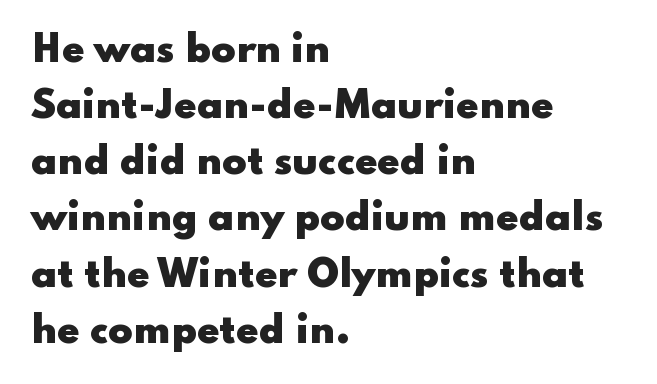
The image shows 36 px heavy, wide sans-serif type, upright; set left-aligned, normal line spacing (1.56x), normal letter spacing, not underlined; low stroke contrast and a small x-height.
